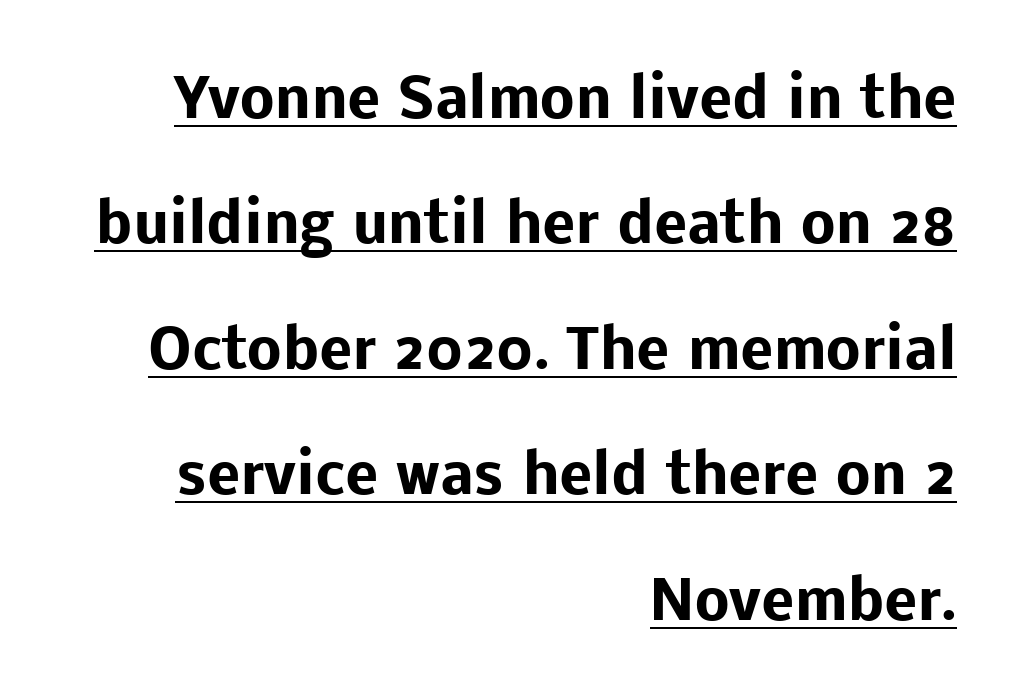
Q: Is the text bold? A: Yes.
Q: Is the text italic (slanted)? A: No, it is upright.
Q: Is the typeface a serif or a sans-serif typeface? A: Sans-serif.
Q: Is the text underlined? A: Yes.
Q: How is the paragraph aligned? A: Right-aligned.
Q: Is the spacing between letters normal or unusually wide? A: Normal.
Q: Is the spacing between lines tight, normal or loose? A: Loose.
Q: Width (condensed, normal, or wide)? A: Normal.
Q: Stroke contrast? A: Low.
Q: x-height? A: Medium.
Q: Monospaced? A: No.
